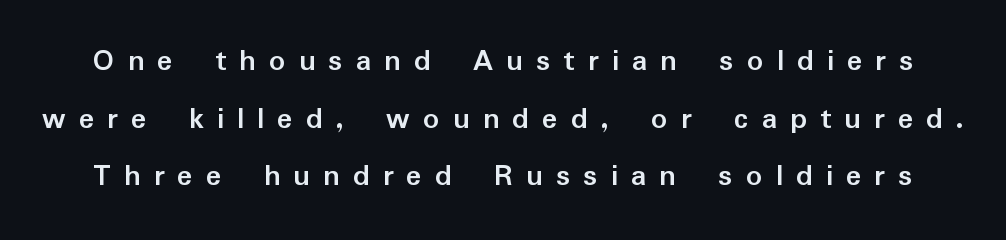
The image shows 32 px semibold sans-serif type, upright; set line spacing 1.8x, unusually wide letter spacing (+0.41 em), not underlined; low stroke contrast and a medium x-height.
